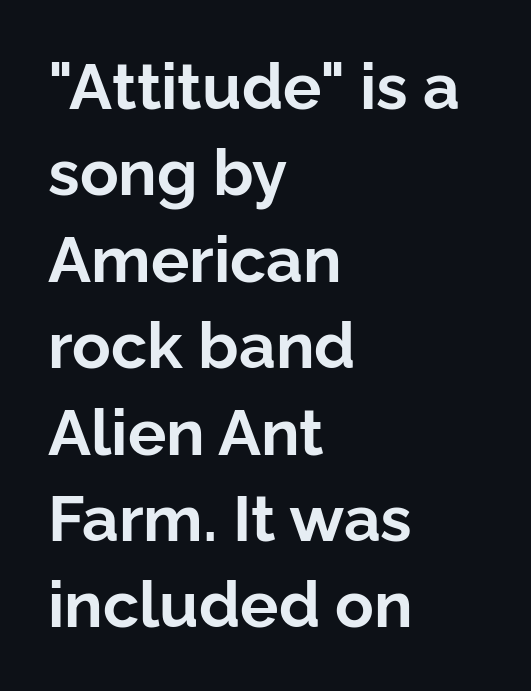
The image shows 64 px bold sans-serif type, upright; set left-aligned, normal line spacing (1.35x), normal letter spacing, not underlined; low stroke contrast and a medium x-height.
